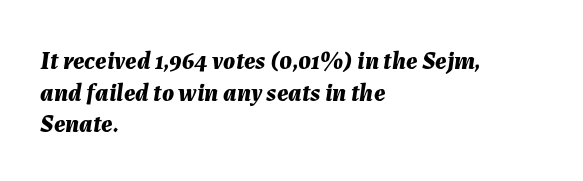
The image shows 25 px bold type, italic (leaning right); set left-aligned, normal line spacing (1.27x), normal letter spacing, not underlined.
